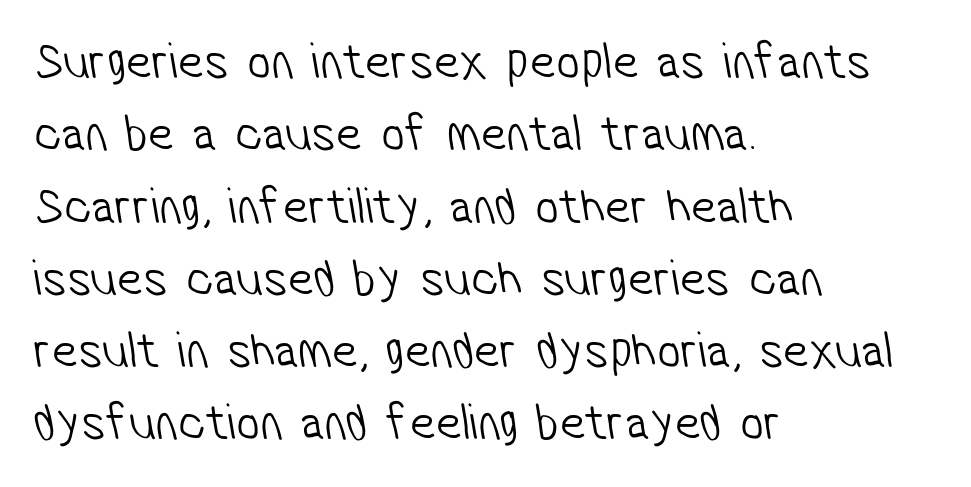
{"serif": "no", "bold": "no", "weight": "light", "width": "condensed", "stroke_contrast": "low", "x_height": "medium", "monospaced": "no", "underline": "no", "align": "left", "line_spacing": "normal", "line_spacing_ratio": 1.39, "letter_spacing": "normal", "letter_spacing_em": 0.0, "glyph_px": 52}
